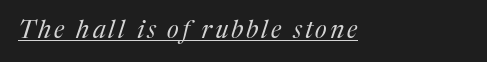
The image shows 25 px text type, italic (leaning right); set underlined.
